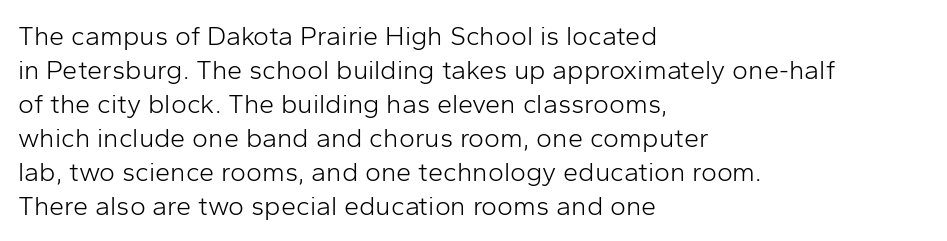
Q: Is the text bold? A: No.
Q: Is the text italic (slanted)? A: No, it is upright.
Q: Is the text underlined? A: No.
Q: How is the paragraph aligned? A: Left-aligned.
Q: Is the spacing between letters normal or unusually wide? A: Normal.
Q: Is the spacing between lines tight, normal or loose? A: Normal.
